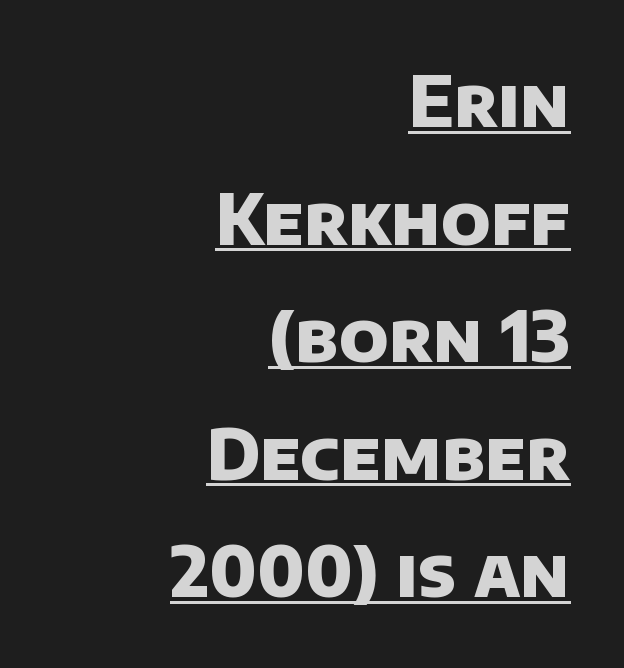
{"serif": "no", "bold": "yes", "weight": "heavy", "width": "normal", "stroke_contrast": "low", "x_height": "large", "monospaced": "no", "underline": "yes", "align": "right", "line_spacing": "normal", "line_spacing_ratio": 1.68, "letter_spacing": "normal", "letter_spacing_em": 0.0, "glyph_px": 70}
